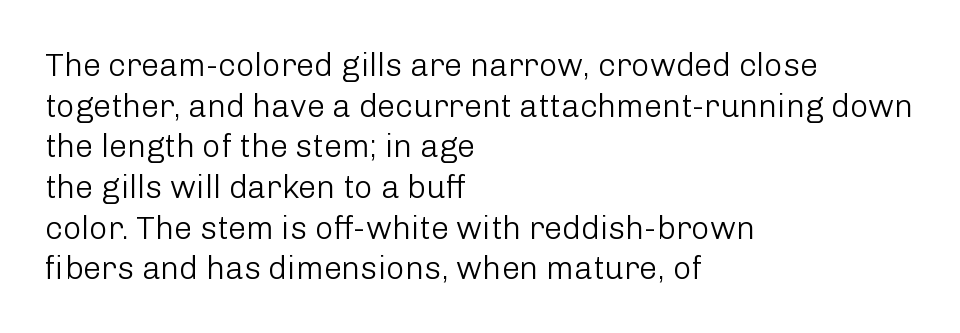
Q: Is the text bold? A: No.
Q: Is the text italic (slanted)? A: No, it is upright.
Q: Is the typeface a serif or a sans-serif typeface? A: Sans-serif.
Q: Is the text underlined? A: No.
Q: How is the paragraph aligned? A: Left-aligned.
Q: Is the spacing between letters normal or unusually wide? A: Normal.
Q: Is the spacing between lines tight, normal or loose? A: Normal.
Q: Width (condensed, normal, or wide)? A: Normal.
Q: Stroke contrast? A: Low.
Q: x-height? A: Medium.
Q: Monospaced? A: No.
